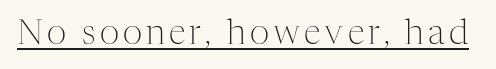
The image shows 34 px light serif type, upright; set underlined; medium stroke contrast and a medium x-height.
